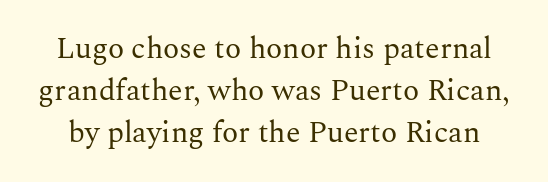
{"serif": "yes", "italic": "no", "bold": "no", "weight": "regular", "width": "normal", "stroke_contrast": "medium", "x_height": "medium", "monospaced": "no", "underline": "no", "line_spacing": "normal", "line_spacing_ratio": 1.4, "letter_spacing": "normal", "letter_spacing_em": 0.0, "glyph_px": 30}
